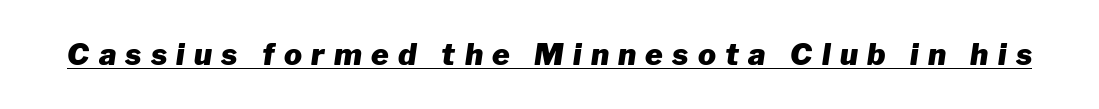
{"italic": "yes", "lean": "right", "slant_degrees": 8, "bold": "yes", "weight": "heavy", "width": "normal", "stroke_contrast": "low", "x_height": "medium", "monospaced": "no", "underline": "yes", "letter_spacing": "wide", "letter_spacing_em": 0.31, "glyph_px": 30}
